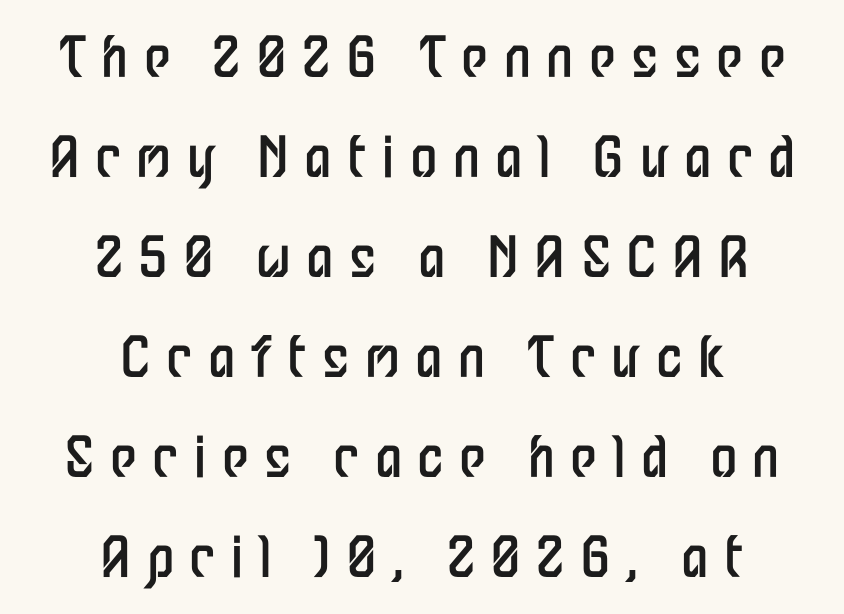
{"serif": "no", "italic": "no", "bold": "no", "weight": "regular", "width": "condensed", "stroke_contrast": "low", "x_height": "medium", "monospaced": "no", "underline": "no", "align": "center", "line_spacing_ratio": 1.82, "letter_spacing": "wide", "letter_spacing_em": 0.28, "glyph_px": 55}
